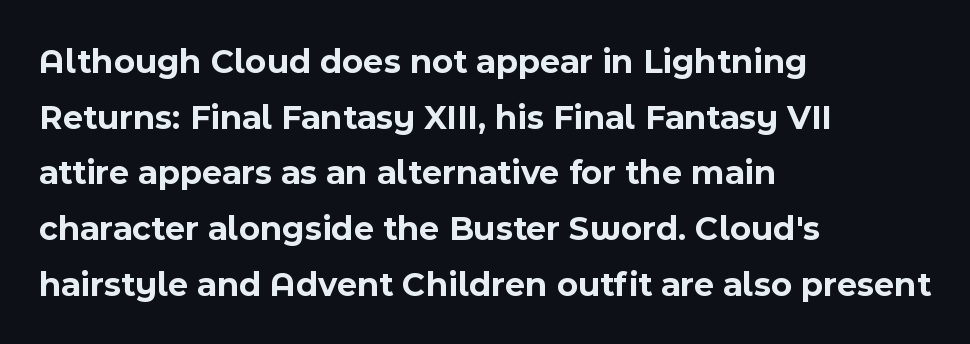
{"serif": "no", "italic": "no", "bold": "yes", "weight": "bold", "width": "normal", "x_height": "medium", "monospaced": "no", "underline": "no", "align": "left", "line_spacing": "normal", "line_spacing_ratio": 1.59, "letter_spacing": "normal", "letter_spacing_em": 0.0, "glyph_px": 35}
